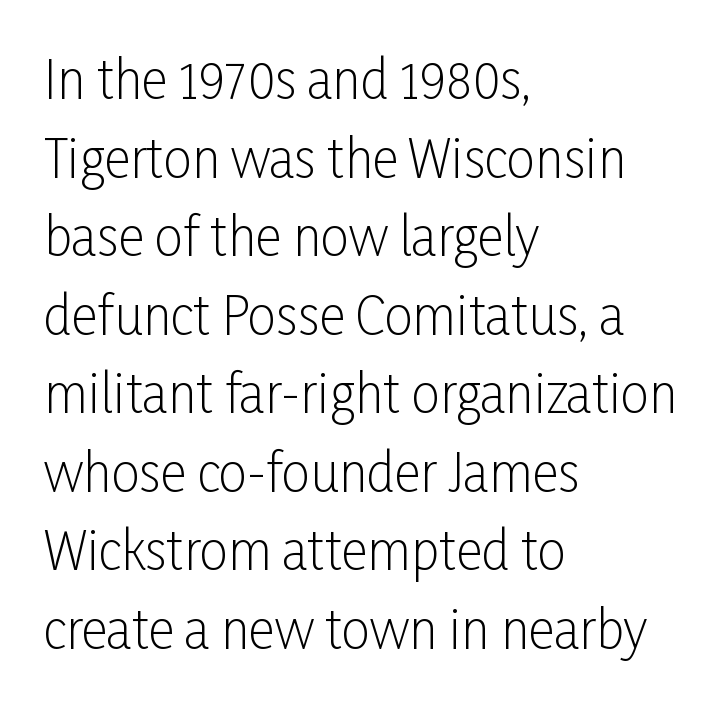
{"serif": "no", "italic": "no", "bold": "no", "weight": "light", "width": "condensed", "stroke_contrast": "low", "x_height": "medium", "monospaced": "no", "underline": "no", "align": "left", "line_spacing": "normal", "line_spacing_ratio": 1.54, "letter_spacing": "normal", "letter_spacing_em": 0.0, "glyph_px": 51}
